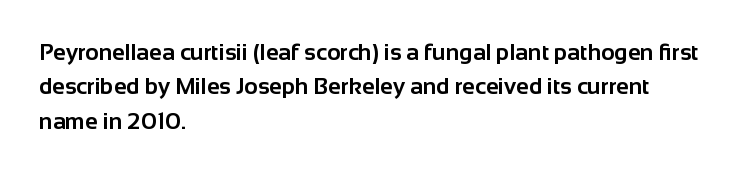
The space directly below the letters is spotless. Interline gaps are of average width in this sample. Ascenders rise straight up at ninety degrees. The rendering anchors every line to the left-hand side. The horizontal fit of the characters is conventional and even. The sample has been set heavy, in full bold.
